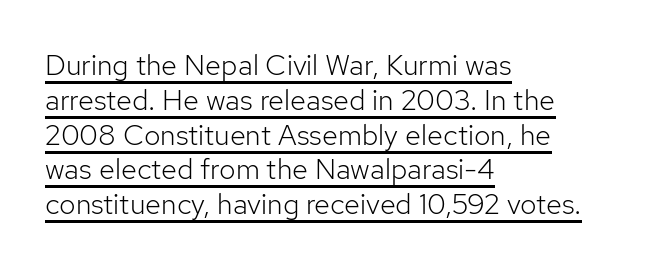
Q: Is the text bold? A: No.
Q: Is the text italic (slanted)? A: No, it is upright.
Q: Is the typeface a serif or a sans-serif typeface? A: Sans-serif.
Q: Is the text underlined? A: Yes.
Q: How is the paragraph aligned? A: Left-aligned.
Q: Is the spacing between letters normal or unusually wide? A: Normal.
Q: Width (condensed, normal, or wide)? A: Normal.
Q: Stroke contrast? A: Low.
Q: x-height? A: Medium.
Q: Monospaced? A: No.
